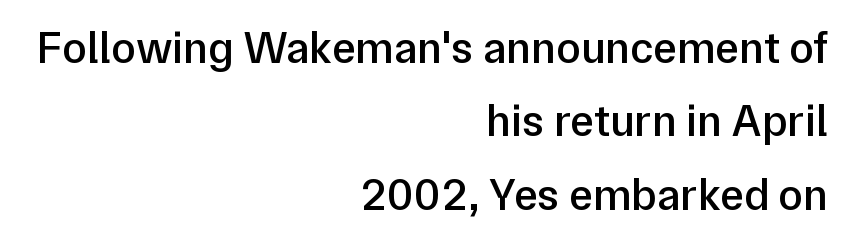
{"serif": "no", "italic": "no", "bold": "semi", "weight": "semibold", "width": "normal", "stroke_contrast": "low", "x_height": "medium", "monospaced": "no", "underline": "no", "align": "right", "line_spacing": "normal", "line_spacing_ratio": 1.63, "letter_spacing": "normal", "letter_spacing_em": 0.0, "glyph_px": 45}
